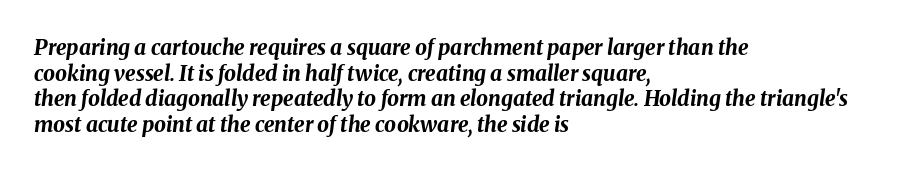
{"italic": "yes", "lean": "right", "slant_degrees": 8, "bold": "yes", "underline": "no", "align": "left", "line_spacing_ratio": 1.22, "letter_spacing": "normal", "letter_spacing_em": 0.0, "glyph_px": 21}
